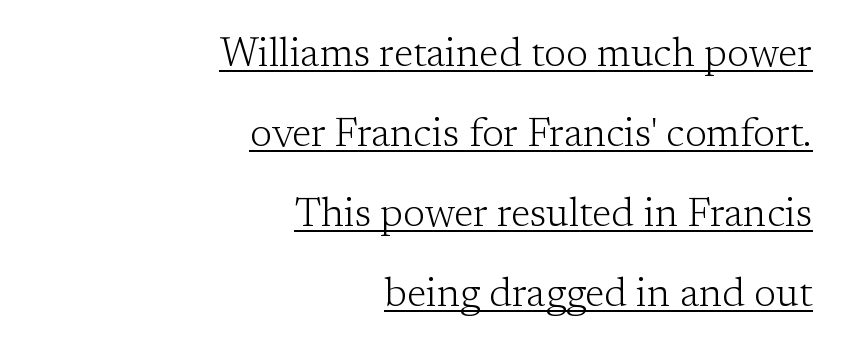
The image shows 40 px light serif type, upright; set right-aligned, loose line spacing (2.0x), normal letter spacing, underlined; low stroke contrast and a medium x-height.
